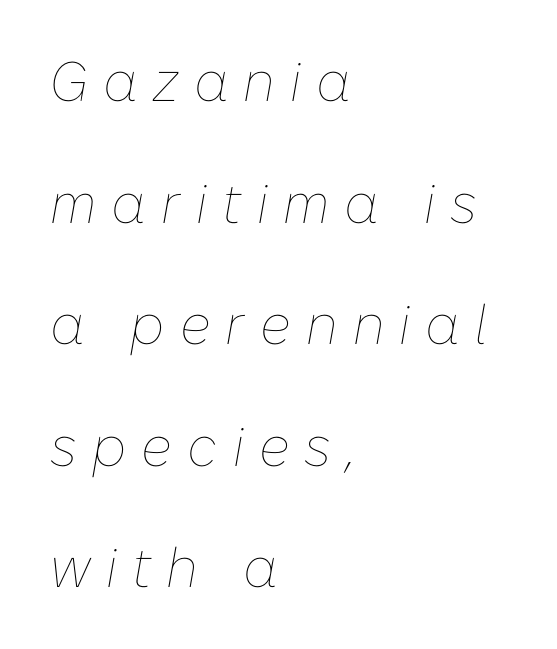
Q: Is the text bold? A: No.
Q: Is the text italic (slanted)? A: Yes, it leans right by about 10 degrees.
Q: Is the text underlined? A: No.
Q: How is the paragraph aligned? A: Left-aligned.
Q: Is the spacing between letters normal or unusually wide? A: Unusually wide.
Q: Is the spacing between lines tight, normal or loose? A: Loose.
Q: Width (condensed, normal, or wide)? A: Normal.
Q: Stroke contrast? A: Low.
Q: x-height? A: Medium.
Q: Monospaced? A: No.
